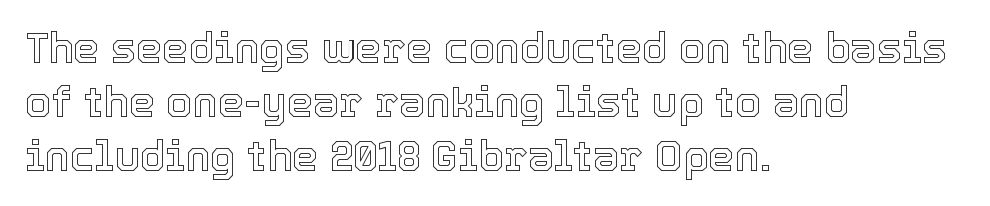
{"italic": "no", "width": "normal", "x_height": "medium", "monospaced": "no", "underline": "no", "align": "left", "line_spacing": "normal", "line_spacing_ratio": 1.29, "letter_spacing": "normal", "letter_spacing_em": 0.0, "glyph_px": 42}
